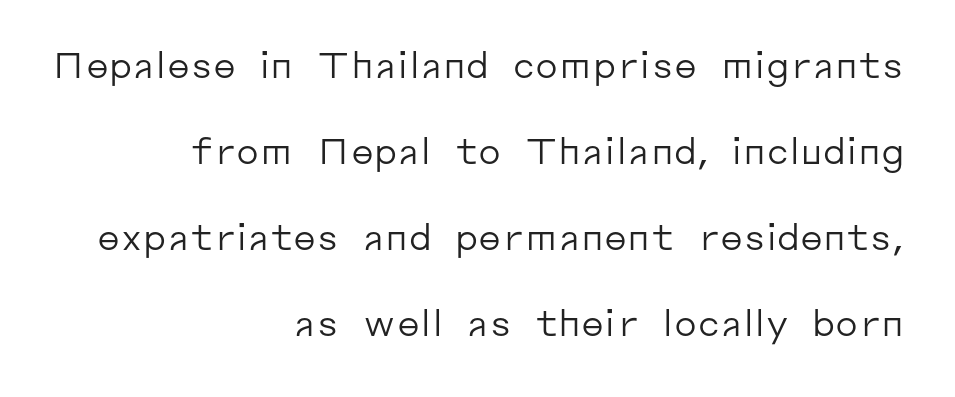
The image shows 36 px regular-weight sans-serif type, upright; set right-aligned, loose line spacing (2.39x), normal letter spacing, not underlined; low stroke contrast and a medium x-height.
